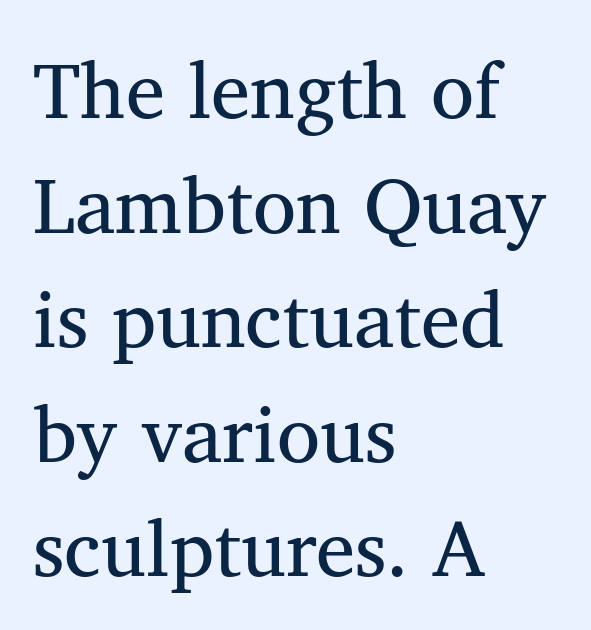
The image shows 79 px regular-weight serif type, upright; set left-aligned, normal line spacing (1.45x), normal letter spacing, not underlined; medium stroke contrast and a medium x-height.
